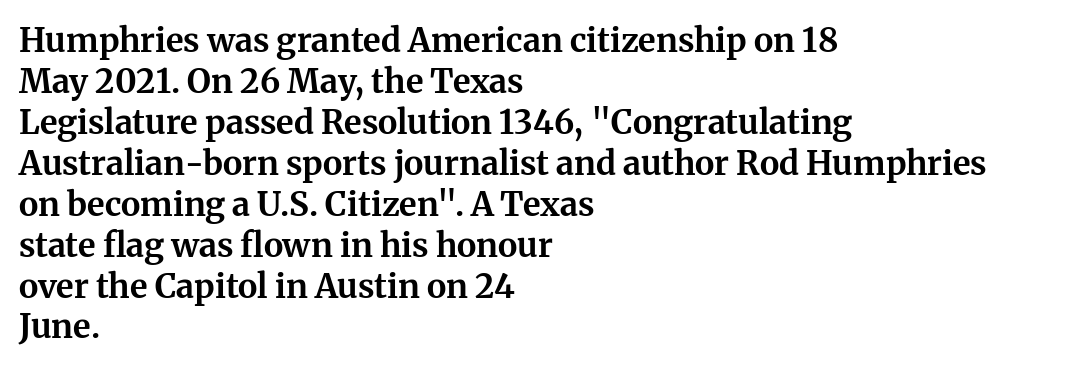
Q: Is the text bold? A: Yes.
Q: Is the text italic (slanted)? A: No, it is upright.
Q: Is the typeface a serif or a sans-serif typeface? A: Serif.
Q: Is the text underlined? A: No.
Q: How is the paragraph aligned? A: Left-aligned.
Q: Is the spacing between letters normal or unusually wide? A: Normal.
Q: Width (condensed, normal, or wide)? A: Normal.
Q: Stroke contrast? A: Medium.
Q: x-height? A: Medium.
Q: Monospaced? A: No.
